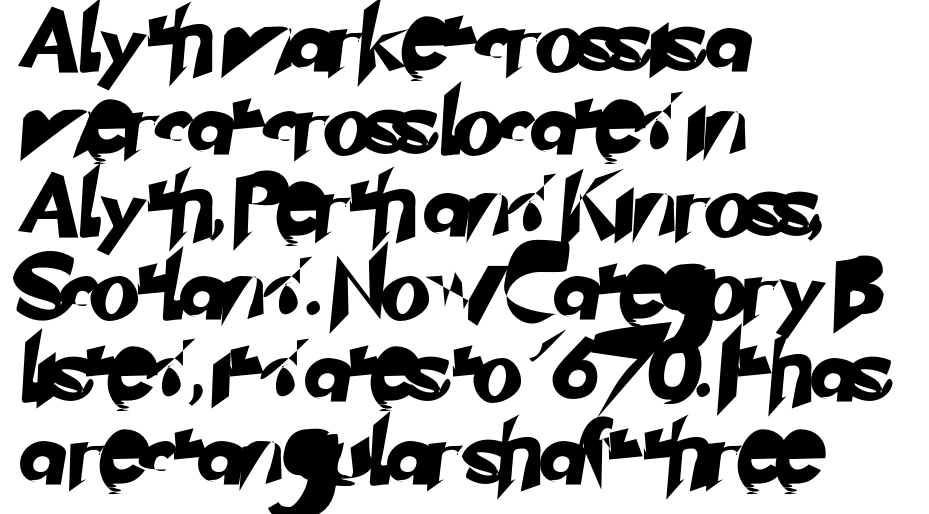
The image shows 64 px sans-serif type; set left-aligned, normal line spacing (1.29x), normal letter spacing, not underlined; low stroke contrast and a small x-height.
